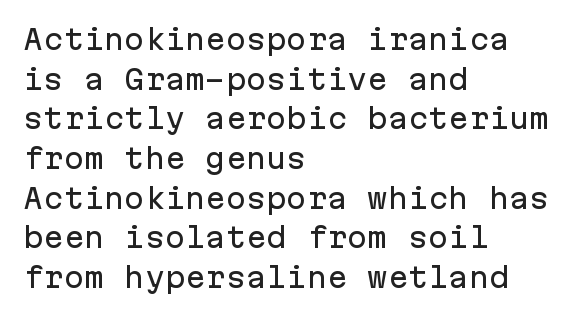
Q: Is the text italic (slanted)? A: No, it is upright.
Q: Is the text underlined? A: No.
Q: How is the paragraph aligned? A: Left-aligned.
Q: Is the spacing between letters normal or unusually wide? A: Normal.
Q: Is the spacing between lines tight, normal or loose? A: Normal.
